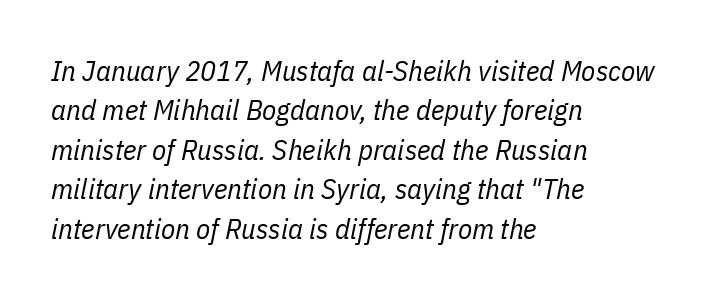
The image shows 29 px regular-weight, condensed type, italic (leaning right); set left-aligned, normal line spacing (1.36x), normal letter spacing, not underlined; low stroke contrast and a medium x-height.
